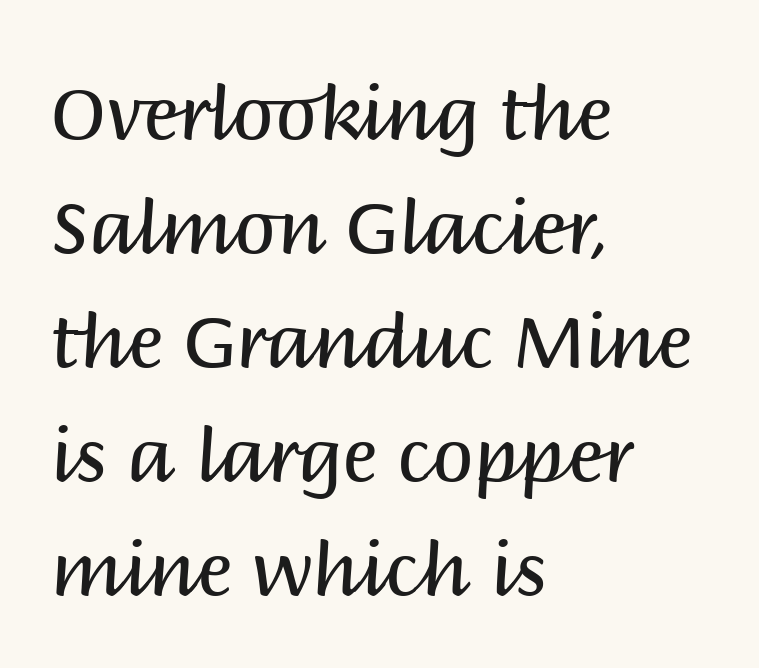
{"serif": "no", "bold": "no", "weight": "regular", "width": "normal", "stroke_contrast": "medium", "x_height": "large", "monospaced": "no", "underline": "no", "align": "left", "line_spacing": "normal", "line_spacing_ratio": 1.54, "letter_spacing": "normal", "letter_spacing_em": 0.0, "glyph_px": 74}
